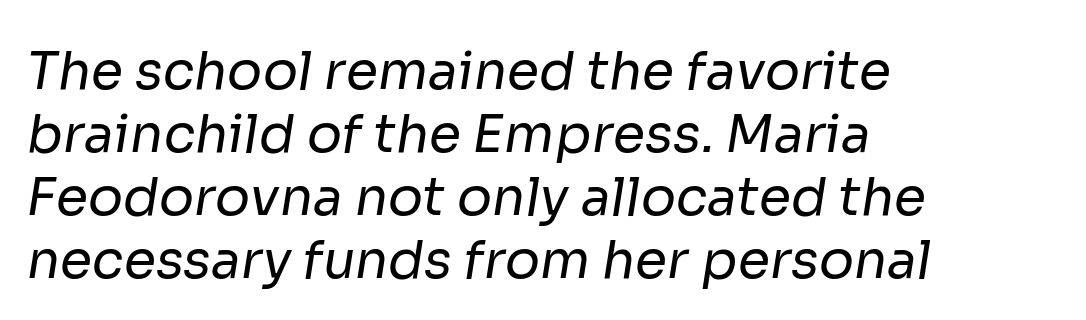
Q: Is the text bold? A: No.
Q: Is the typeface a serif or a sans-serif typeface? A: Sans-serif.
Q: Is the text underlined? A: No.
Q: How is the paragraph aligned? A: Left-aligned.
Q: Is the spacing between letters normal or unusually wide? A: Normal.
Q: Width (condensed, normal, or wide)? A: Normal.
Q: Stroke contrast? A: Low.
Q: x-height? A: Medium.
Q: Monospaced? A: No.
